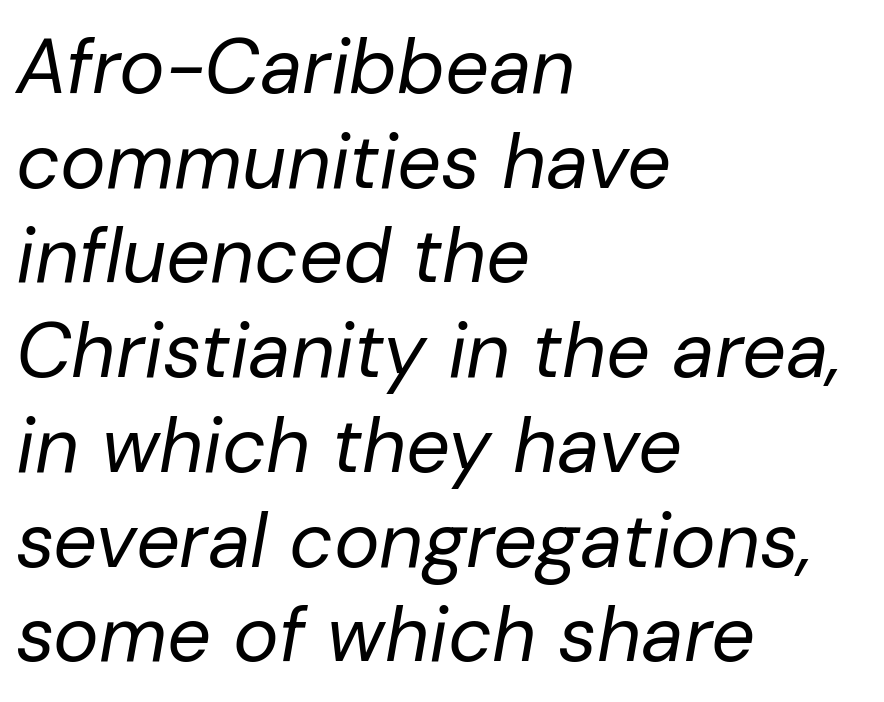
{"italic": "yes", "lean": "right", "slant_degrees": 10, "bold": "no", "weight": "regular", "width": "normal", "stroke_contrast": "low", "x_height": "medium", "monospaced": "no", "underline": "no", "align": "left", "line_spacing_ratio": 1.23, "letter_spacing": "normal", "letter_spacing_em": 0.0, "glyph_px": 77}
